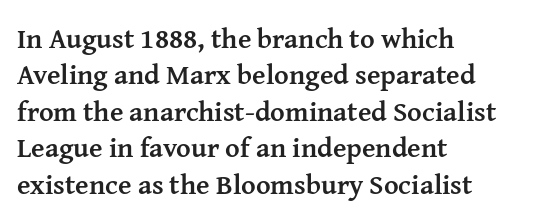
Horizontal bands of white between lines are of average thickness. Any mark beneath the type? The region is blank. Strokes here are thick enough to call this a true bold. Regarding serifs, this sample has them.
